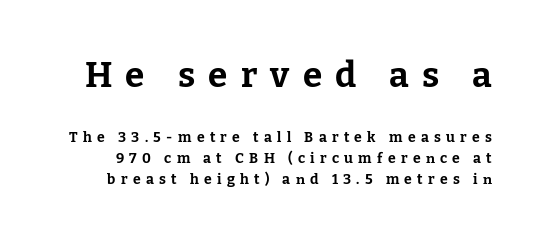
These lines have a slow, spaced-out rhythm from letter to letter. These lines sit exactly where default settings would place them. Characters remain perfectly vertical along every line. The passage shown is not underscored anywhere. Type size steps down from the first block to the second. These words are printed bold, with thick strokes throughout.
